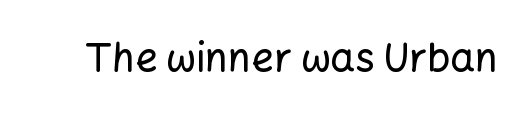
Q: Is the text italic (slanted)? A: No, it is upright.
Q: Is the typeface a serif or a sans-serif typeface? A: Sans-serif.
Q: Is the text underlined? A: No.
Q: Is the spacing between letters normal or unusually wide? A: Normal.
Q: Width (condensed, normal, or wide)? A: Normal.
Q: Stroke contrast? A: Low.
Q: x-height? A: Medium.
Q: Monospaced? A: No.
